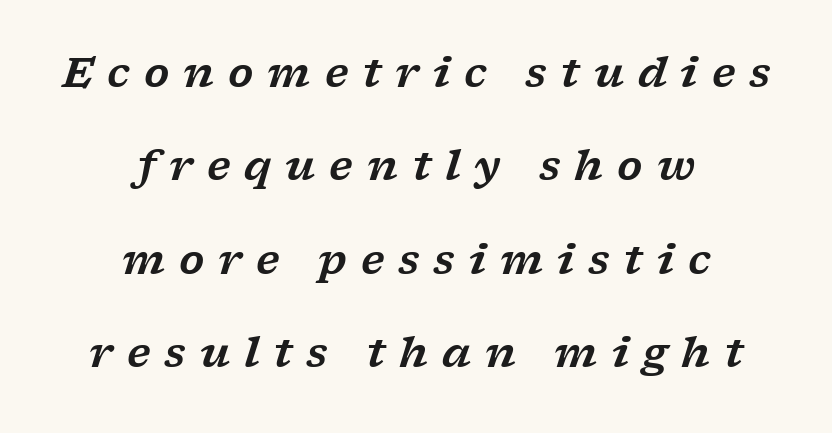
The letters carry serifs — small finishing strokes at the ends of their stems. Successive baselines arrive slowly, with a big drop between each. A student would call this center alignment; a typographer would say set centered. The lettering tilts uniformly, giving the passage an italic look. Is this a fixed-width face? No — the glyphs have proportional, varying widths.
